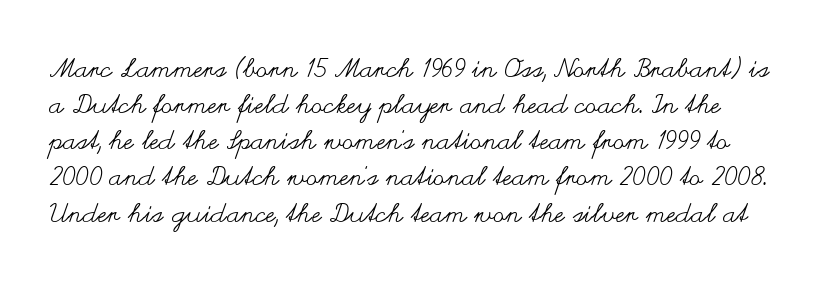
The image shows 26 px text type; set normal line spacing (1.39x), normal letter spacing, not underlined.
